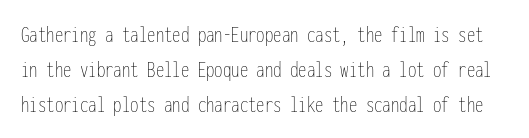
Every character sits straight up, as roman type does. The passage shown is not underscored anywhere. Reading down the column, the eye jumps a familiar distance to each next line. The face looks like a standard text weight, possibly lighter. Glyph-to-glyph distance matches everyday printed text.
